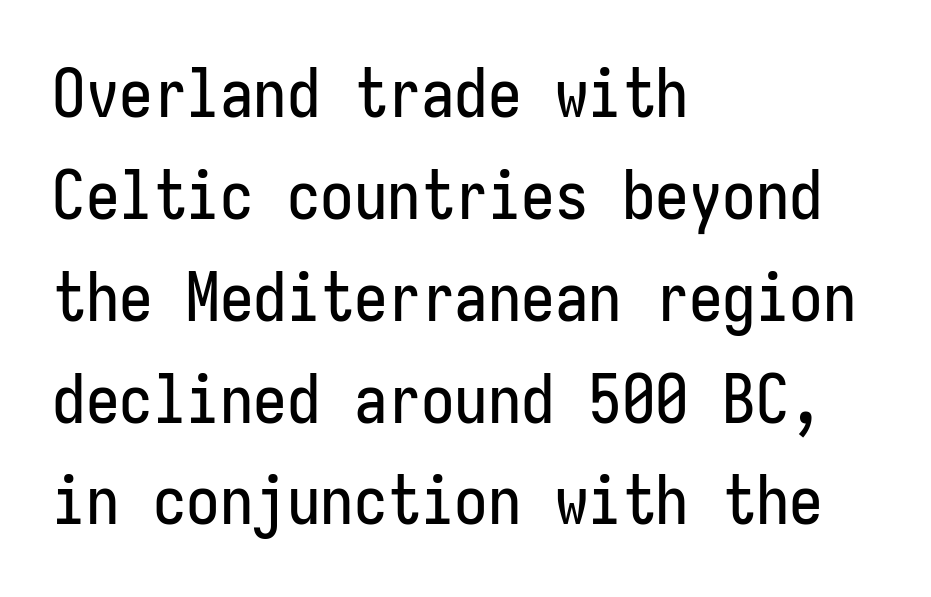
Q: Is the text italic (slanted)? A: No, it is upright.
Q: Is the typeface a serif or a sans-serif typeface? A: Sans-serif.
Q: Is the text underlined? A: No.
Q: How is the paragraph aligned? A: Left-aligned.
Q: Is the spacing between letters normal or unusually wide? A: Normal.
Q: Is the spacing between lines tight, normal or loose? A: Normal.
Q: Width (condensed, normal, or wide)? A: Condensed.
Q: Stroke contrast? A: Low.
Q: x-height? A: Medium.
Q: Monospaced? A: Yes.
